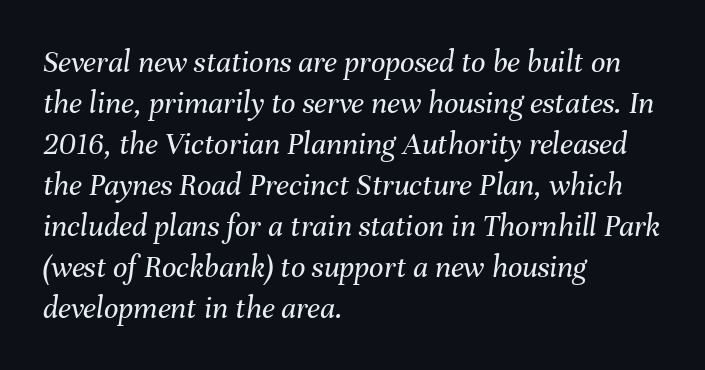
The image shows 32 px regular-weight type, italic (leaning right); set left-aligned, normal line spacing (1.28x), normal letter spacing, not underlined; medium stroke contrast and a medium x-height.
